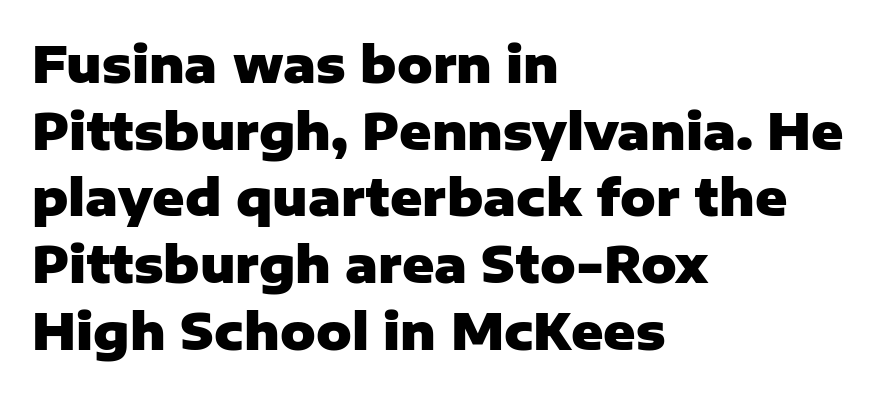
Q: Is the text bold? A: Yes.
Q: Is the text italic (slanted)? A: No, it is upright.
Q: Is the typeface a serif or a sans-serif typeface? A: Sans-serif.
Q: Is the text underlined? A: No.
Q: How is the paragraph aligned? A: Left-aligned.
Q: Is the spacing between letters normal or unusually wide? A: Normal.
Q: Is the spacing between lines tight, normal or loose? A: Normal.
Q: Width (condensed, normal, or wide)? A: Normal.
Q: Stroke contrast? A: Low.
Q: x-height? A: Medium.
Q: Monospaced? A: No.
